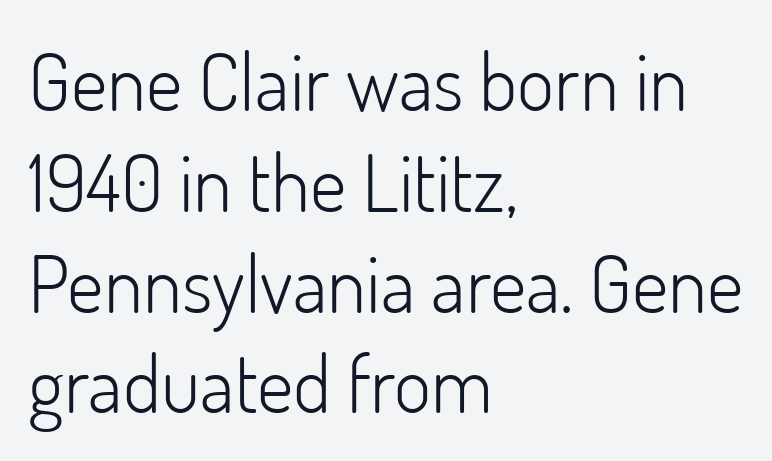
Q: Is the text bold? A: No.
Q: Is the text italic (slanted)? A: No, it is upright.
Q: Is the typeface a serif or a sans-serif typeface? A: Sans-serif.
Q: Is the text underlined? A: No.
Q: How is the paragraph aligned? A: Left-aligned.
Q: Is the spacing between letters normal or unusually wide? A: Normal.
Q: Is the spacing between lines tight, normal or loose? A: Normal.
Q: Width (condensed, normal, or wide)? A: Normal.
Q: Stroke contrast? A: Low.
Q: x-height? A: Small.
Q: Monospaced? A: No.
